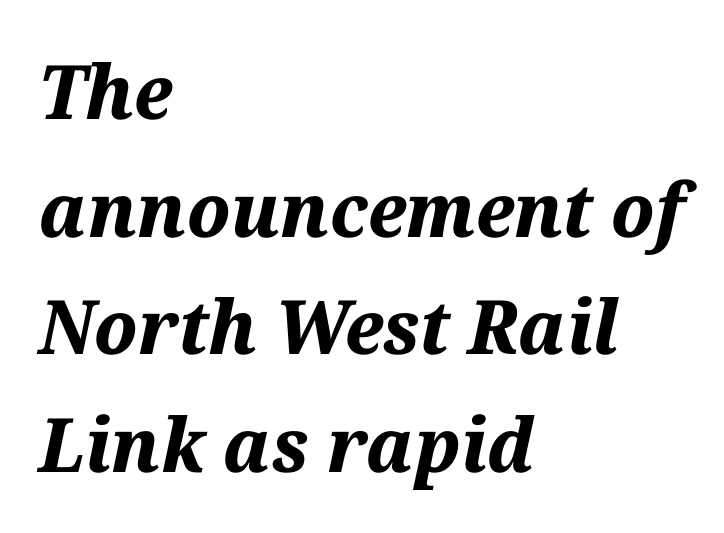
Just letters on the line, the space beneath them empty. A typesetter would call this zero additional tracking. Does the leading feel generous? No, just average. Reading down the block, your eye returns to a fixed left position each line. The font's italic variant was chosen for this text. Heavy, bold letterforms.
